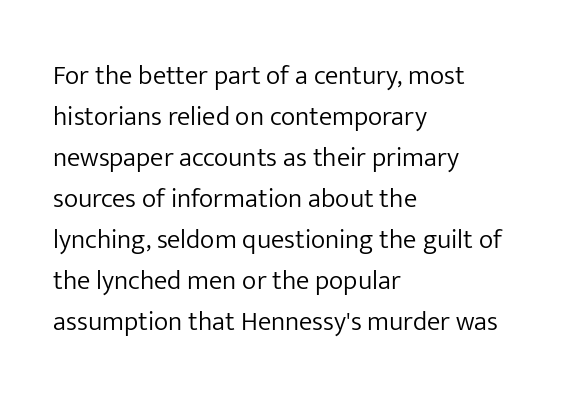
Q: Is the text bold? A: No.
Q: Is the text italic (slanted)? A: No, it is upright.
Q: Is the text underlined? A: No.
Q: How is the paragraph aligned? A: Left-aligned.
Q: Is the spacing between letters normal or unusually wide? A: Normal.
Q: Is the spacing between lines tight, normal or loose? A: Normal.
